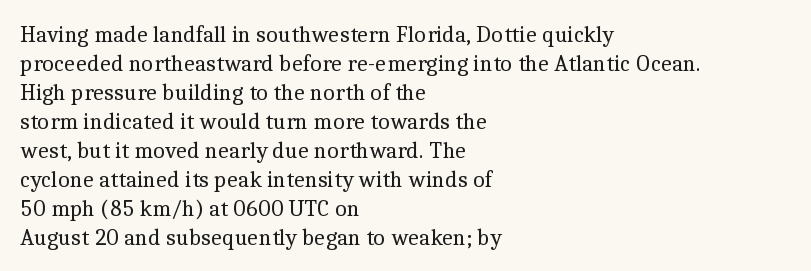
Q: Is the text bold? A: No.
Q: Is the text italic (slanted)? A: No, it is upright.
Q: Is the text underlined? A: No.
Q: How is the paragraph aligned? A: Left-aligned.
Q: Is the spacing between letters normal or unusually wide? A: Normal.
Q: Is the spacing between lines tight, normal or loose? A: Normal.
